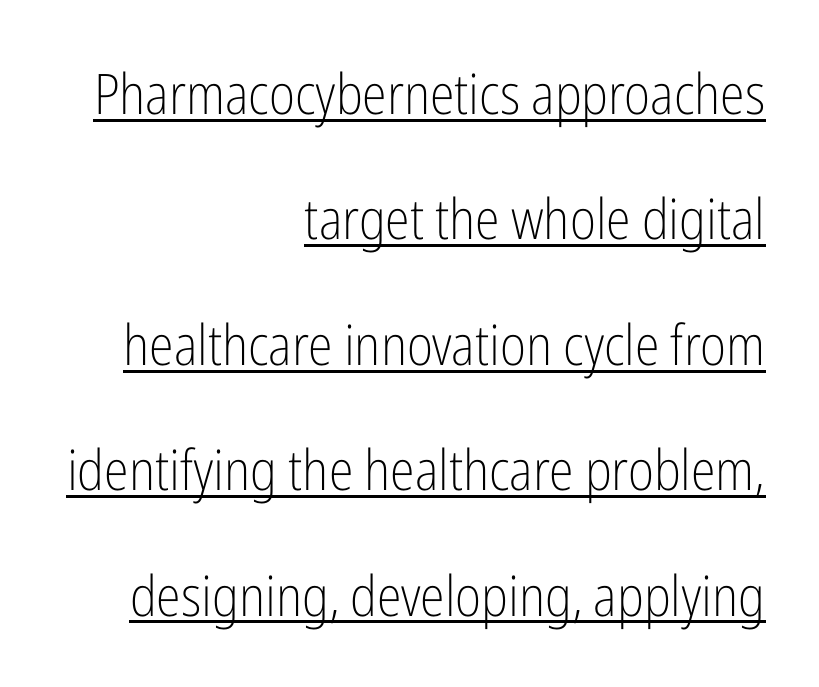
Compared with typical paragraphs, the rows here are farther apart. Vertical strokes here are truly vertical. A continuous stroke trails under the words, as in a hyperlink. Compared with a flush-left layout, this one pins lines to the opposite, right side.
